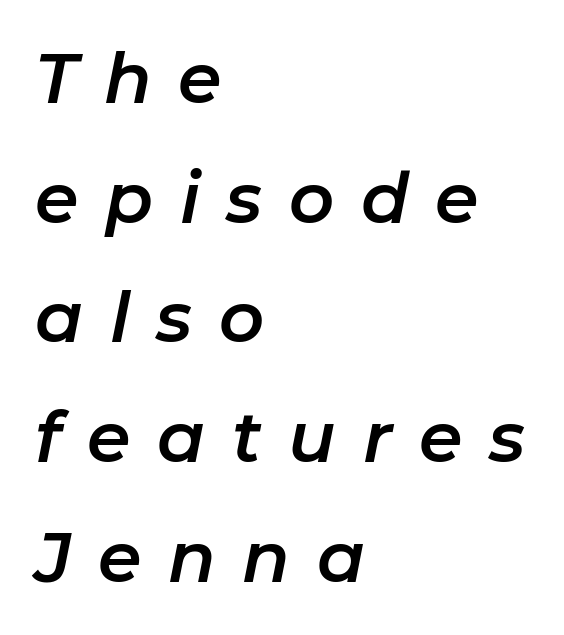
{"italic": "yes", "lean": "right", "slant_degrees": 11, "width": "normal", "stroke_contrast": "low", "x_height": "medium", "monospaced": "no", "underline": "no", "align": "left", "line_spacing_ratio": 1.71, "letter_spacing": "wide", "letter_spacing_em": 0.38, "glyph_px": 70}
